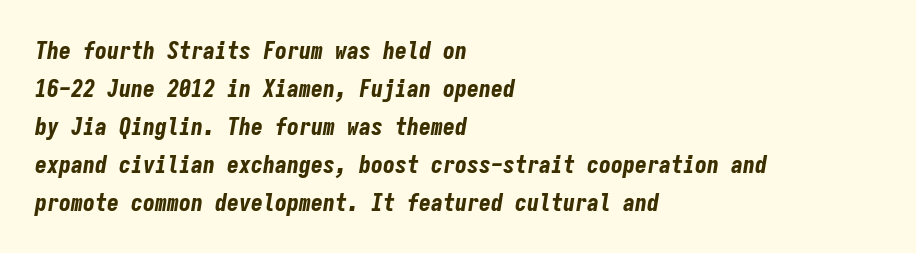
Q: Is the text bold? A: Yes.
Q: Is the text italic (slanted)? A: Yes, it leans right by about 9 degrees.
Q: Is the text underlined? A: No.
Q: How is the paragraph aligned? A: Left-aligned.
Q: Is the spacing between letters normal or unusually wide? A: Normal.
Q: Is the spacing between lines tight, normal or loose? A: Normal.
